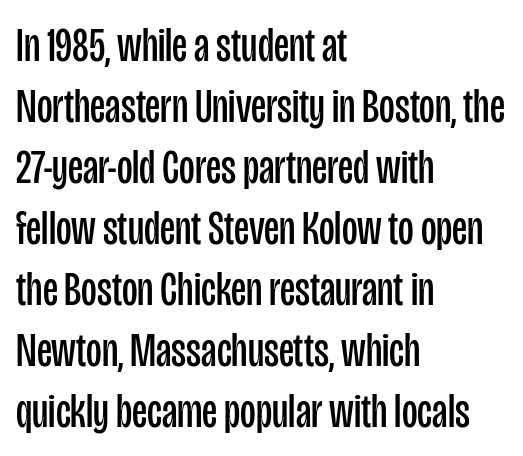
Baseline-to-baseline distance is the conventional proportion of letter height. Is this a fixed-width face? No — the glyphs have proportional, varying widths. Do the letters lean? They stand straight. The face used here is rendered with its standard letterfit. Unbolded letterforms with no extra heft.
